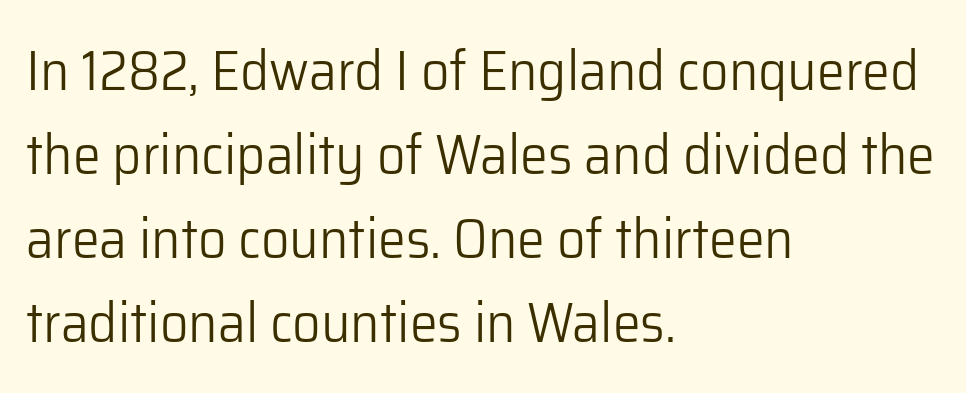
The image shows 56 px light sans-serif type, upright; set left-aligned, normal line spacing (1.5x), normal letter spacing, not underlined; low stroke contrast and a medium x-height.
